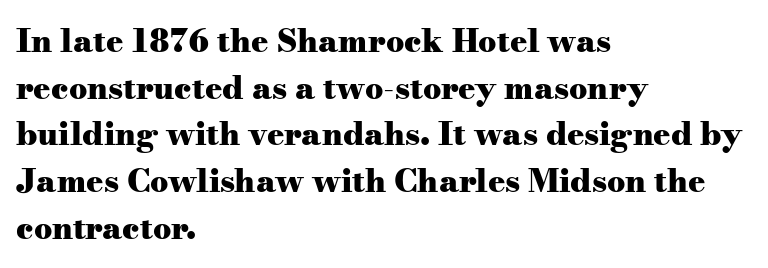
Q: Is the text bold? A: Yes.
Q: Is the text italic (slanted)? A: No, it is upright.
Q: Is the typeface a serif or a sans-serif typeface? A: Serif.
Q: Is the text underlined? A: No.
Q: How is the paragraph aligned? A: Left-aligned.
Q: Is the spacing between letters normal or unusually wide? A: Normal.
Q: Is the spacing between lines tight, normal or loose? A: Normal.
Q: Width (condensed, normal, or wide)? A: Wide.
Q: Stroke contrast? A: Medium.
Q: x-height? A: Small.
Q: Monospaced? A: No.
